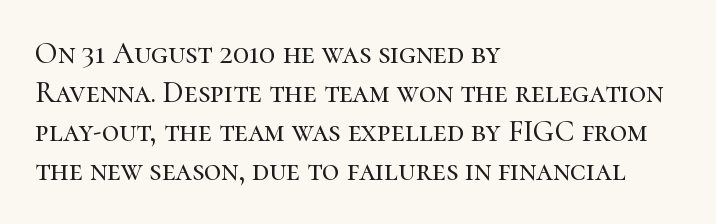
Q: Is the text italic (slanted)? A: No, it is upright.
Q: Is the typeface a serif or a sans-serif typeface? A: Serif.
Q: Is the text underlined? A: No.
Q: How is the paragraph aligned? A: Left-aligned.
Q: Is the spacing between letters normal or unusually wide? A: Normal.
Q: Is the spacing between lines tight, normal or loose? A: Normal.
Q: Width (condensed, normal, or wide)? A: Normal.
Q: Stroke contrast? A: High.
Q: x-height? A: Medium.
Q: Monospaced? A: No.
